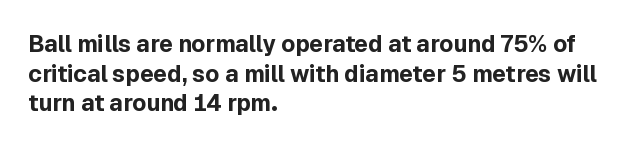
Q: Is the text bold? A: Yes.
Q: Is the text italic (slanted)? A: No, it is upright.
Q: Is the text underlined? A: No.
Q: How is the paragraph aligned? A: Left-aligned.
Q: Is the spacing between letters normal or unusually wide? A: Normal.
Q: Is the spacing between lines tight, normal or loose? A: Normal.
